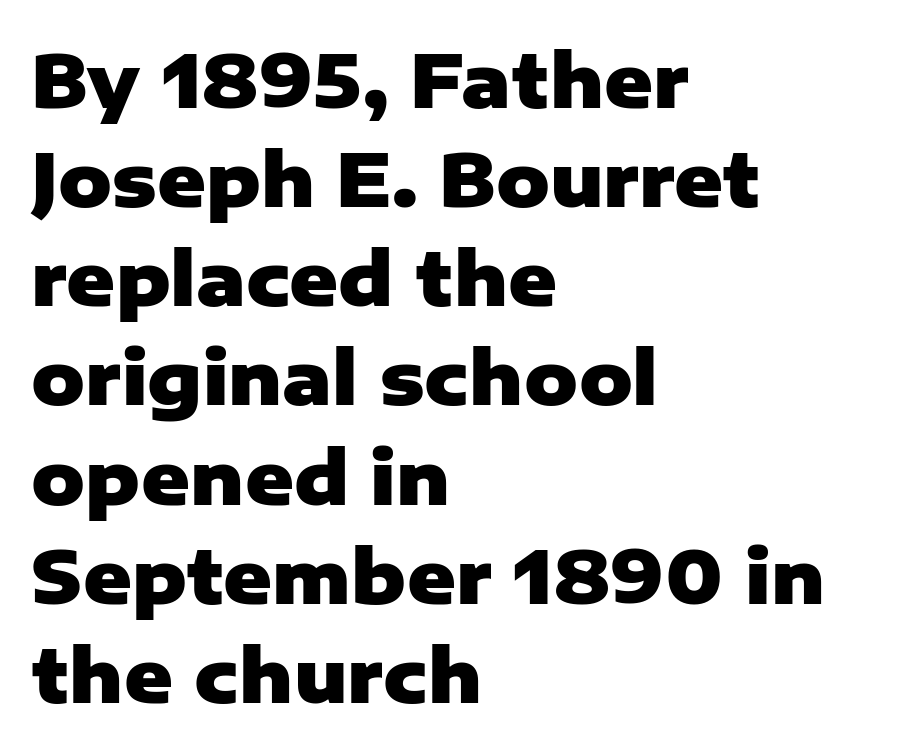
{"serif": "no", "italic": "no", "bold": "yes", "weight": "heavy", "width": "normal", "stroke_contrast": "low", "x_height": "medium", "monospaced": "no", "underline": "no", "align": "left", "line_spacing": "normal", "line_spacing_ratio": 1.34, "letter_spacing": "normal", "letter_spacing_em": 0.0, "glyph_px": 74}
